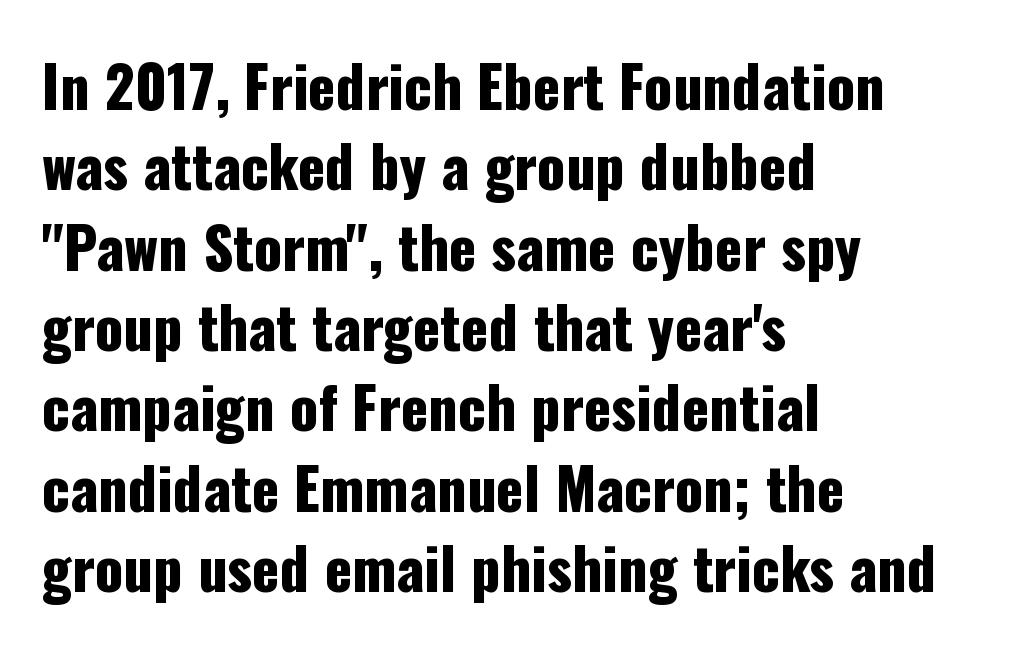
Q: Is the text italic (slanted)? A: No, it is upright.
Q: Is the typeface a serif or a sans-serif typeface? A: Sans-serif.
Q: Is the text underlined? A: No.
Q: How is the paragraph aligned? A: Left-aligned.
Q: Is the spacing between letters normal or unusually wide? A: Normal.
Q: Is the spacing between lines tight, normal or loose? A: Normal.
Q: Width (condensed, normal, or wide)? A: Condensed.
Q: Stroke contrast? A: Low.
Q: x-height? A: Medium.
Q: Monospaced? A: No.
